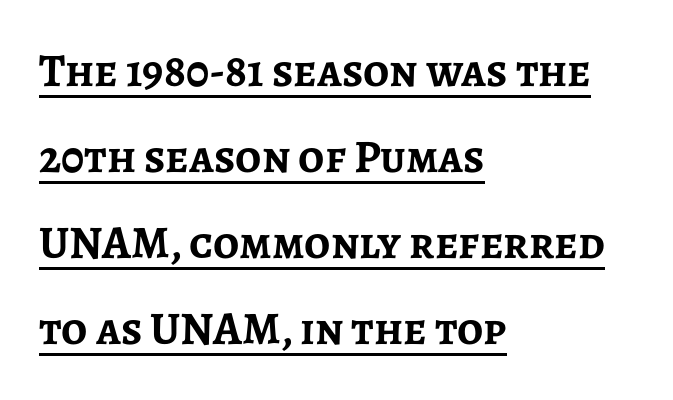
The font is running at its bold setting. Spacing verdict: proportional, widths tailored to each character. What kind of face is this? One without serifs — a sans. If you drew a ruler down the left edge, every line would touch it. You could call the tracking neutral — neither tight nor loose. Rendered with straight, roman letterforms.
